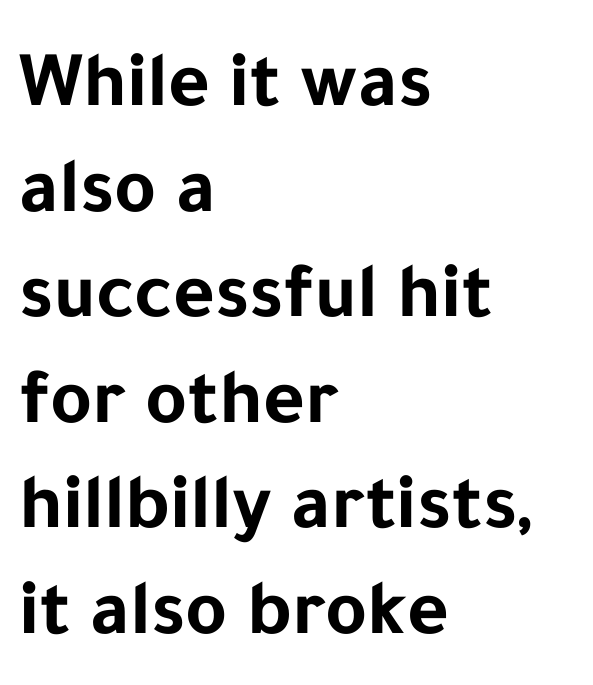
{"serif": "no", "italic": "no", "bold": "yes", "weight": "bold", "width": "normal", "stroke_contrast": "low", "x_height": "medium", "monospaced": "no", "underline": "no", "align": "left", "line_spacing": "normal", "line_spacing_ratio": 1.32, "letter_spacing": "normal", "letter_spacing_em": 0.0, "glyph_px": 80}
